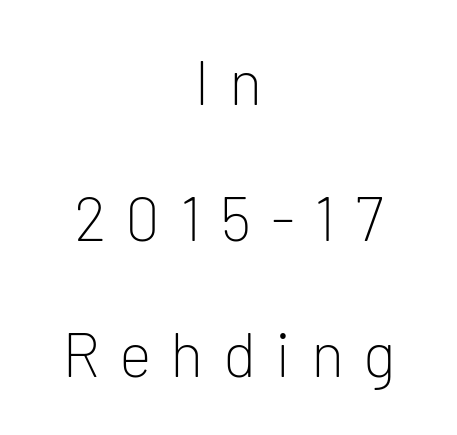
{"serif": "no", "italic": "no", "bold": "no", "weight": "light", "width": "normal", "stroke_contrast": "low", "x_height": "medium", "monospaced": "no", "underline": "no", "align": "center", "line_spacing": "loose", "line_spacing_ratio": 2.19, "letter_spacing": "wide", "letter_spacing_em": 0.31, "glyph_px": 62}
